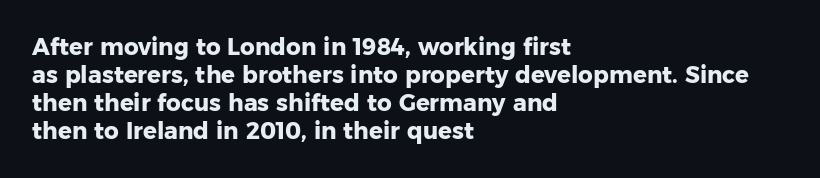
Q: Is the text bold? A: Yes.
Q: Is the text italic (slanted)? A: No, it is upright.
Q: Is the text underlined? A: No.
Q: How is the paragraph aligned? A: Left-aligned.
Q: Is the spacing between letters normal or unusually wide? A: Normal.
